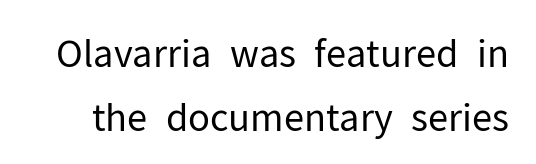
The image shows 37 px regular-weight sans-serif type, upright; set line spacing 1.73x, normal letter spacing, not underlined; low stroke contrast and a medium x-height.
